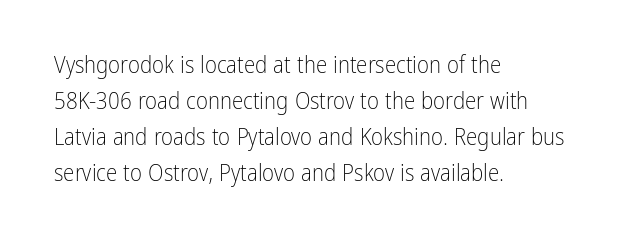
Q: Is the text bold? A: No.
Q: Is the text italic (slanted)? A: No, it is upright.
Q: Is the text underlined? A: No.
Q: How is the paragraph aligned? A: Left-aligned.
Q: Is the spacing between letters normal or unusually wide? A: Normal.
Q: Is the spacing between lines tight, normal or loose? A: Normal.
